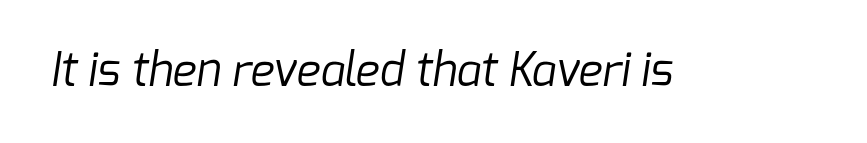
Varying glyph widths throughout — classic text-font behaviour. On a weight scale, this lands at 450 or below. Caption: standard tracking, unaltered. Lines of text with bare space underneath. The characters display no serif detailing; their extremities are plain.
